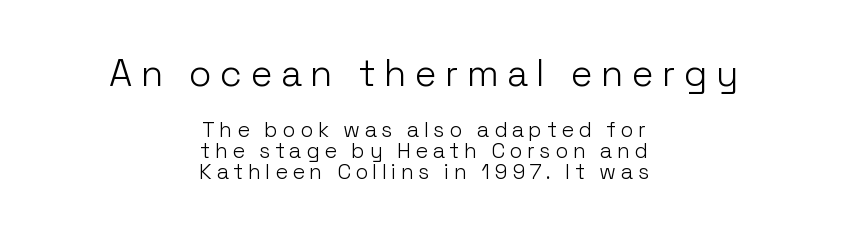
Q: Is the text bold? A: No.
Q: Is the text italic (slanted)? A: No, it is upright.
Q: Is the typeface a serif or a sans-serif typeface? A: Sans-serif.
Q: Is the text underlined? A: No.
Q: How is the paragraph aligned? A: Centered.
Q: Is the spacing between letters normal or unusually wide? A: Unusually wide.
Q: Is the spacing between lines tight, normal or loose? A: Tight.
Q: Which block of text is set in a larger size, the first (top) or the second (bottom)? A: The first (top) one.
Q: Width (condensed, normal, or wide)? A: Normal.
Q: Stroke contrast? A: Low.
Q: x-height? A: Medium.
Q: Monospaced? A: No.
